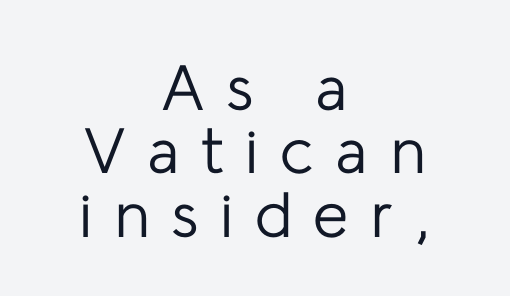
Character widths vary here, with narrow letters taking less room than wide ones. Stems here are at most as thick as an everyday book face. Where is the straight margin? There isn't one; the lines are centered. The rendering uses a small line-height, squeezing the rows. Check where the strokes stop: nothing finishes them off — pure sans. The gap between lines stays unmarked.
